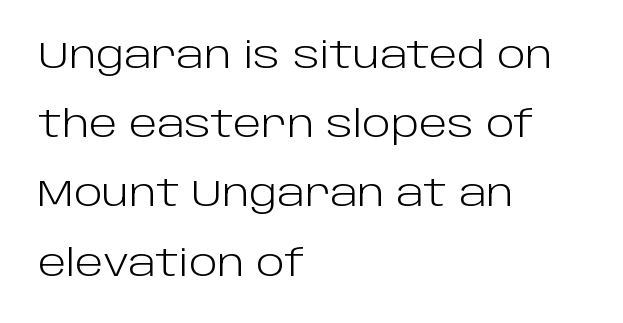
Tracking here is standard; glyphs follow each other at the usual distance. The font sits on the lighter half of the weight spectrum, regular included. Here the designer chose a conventional face with non-uniform glyph widths. Every row of glyphs begins at an identical x-position on the left. Stroke terminals: plain, sans-serif. Each row of text sits above clean, open space.
